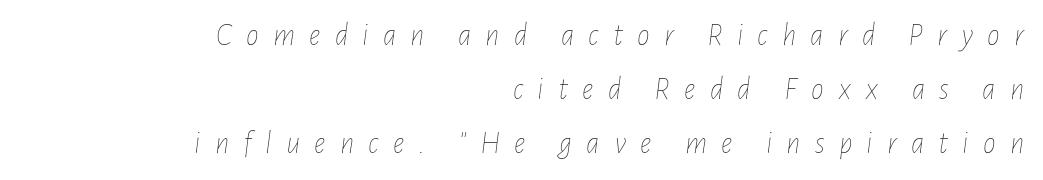
Q: Is the text bold? A: No.
Q: Is the text italic (slanted)? A: Yes, it leans right by about 7 degrees.
Q: Is the text underlined? A: No.
Q: How is the paragraph aligned? A: Right-aligned.
Q: Is the spacing between letters normal or unusually wide? A: Unusually wide.
Q: Is the spacing between lines tight, normal or loose? A: Normal.
Q: Width (condensed, normal, or wide)? A: Condensed.
Q: Stroke contrast? A: Low.
Q: x-height? A: Medium.
Q: Monospaced? A: No.
